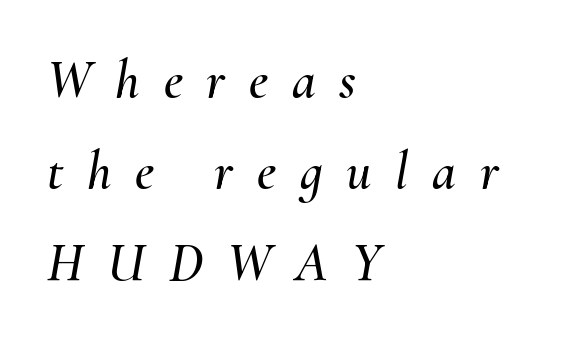
Q: Is the text italic (slanted)? A: Yes, it leans right by about 10 degrees.
Q: Is the text underlined? A: No.
Q: How is the paragraph aligned? A: Left-aligned.
Q: Is the spacing between letters normal or unusually wide? A: Unusually wide.
Q: Is the spacing between lines tight, normal or loose? A: Normal.
Q: Width (condensed, normal, or wide)? A: Normal.
Q: Stroke contrast? A: Medium.
Q: x-height? A: Small.
Q: Monospaced? A: No.
